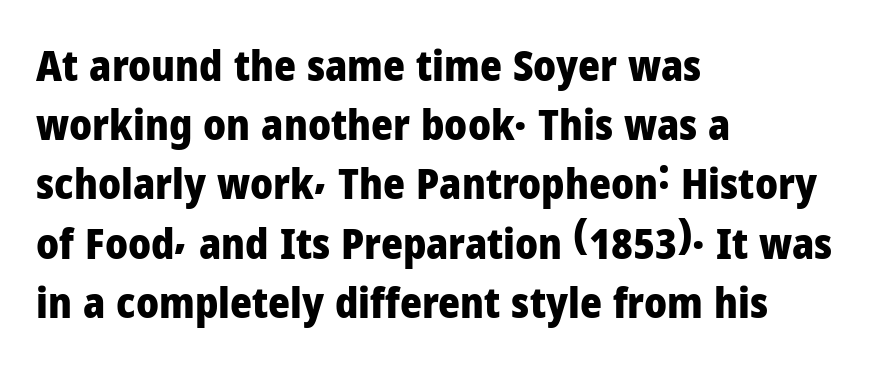
In terms of weight, the rendering is a true, heavy bold. This sample keeps an unexceptional amount of space between lines. A typesetter would mark this as roman, not italic. Nobody drew a line under any word here. The line texture is even and compact thanks to regular tracking.
